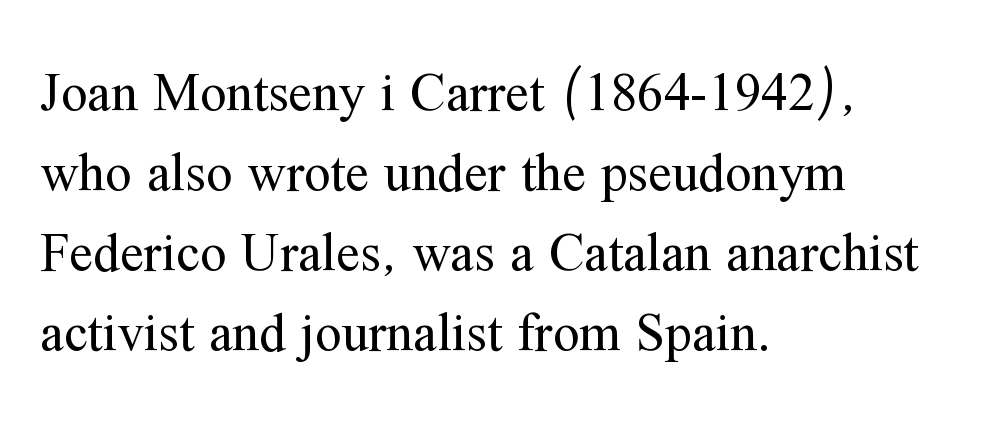
The image shows 53 px regular-weight serif type, upright; set left-aligned, normal line spacing (1.51x), normal letter spacing, not underlined; medium stroke contrast and a medium x-height.
